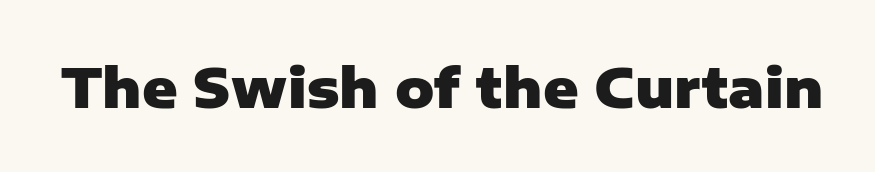
The image shows 54 px heavy sans-serif type, upright; set normal letter spacing, not underlined; low stroke contrast and a medium x-height.
